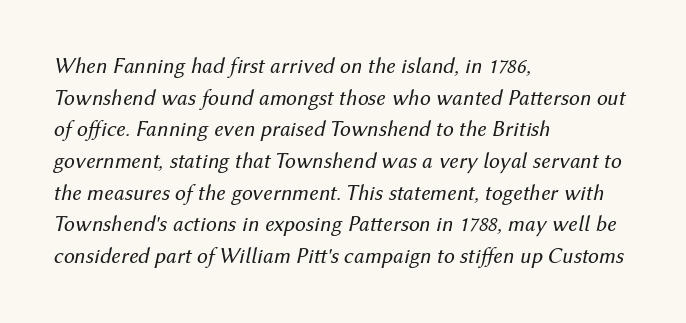
{"italic": "yes", "lean": "right", "slant_degrees": 12, "bold": "no", "underline": "no", "align": "left", "line_spacing": "normal", "line_spacing_ratio": 1.44, "letter_spacing": "normal", "letter_spacing_em": 0.0, "glyph_px": 22}
